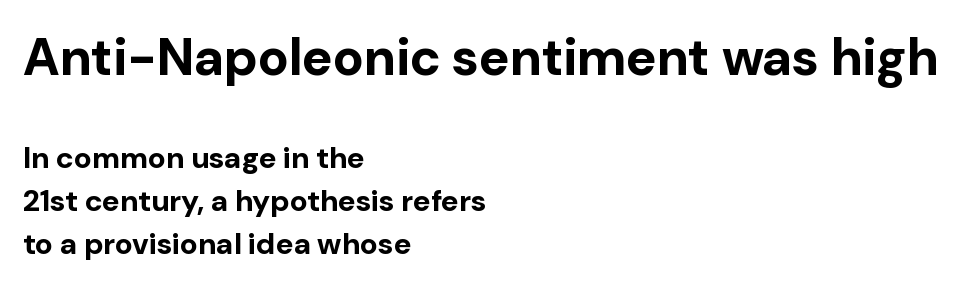
Q: Is the text bold? A: Yes.
Q: Is the text italic (slanted)? A: No, it is upright.
Q: Is the typeface a serif or a sans-serif typeface? A: Sans-serif.
Q: Is the text underlined? A: No.
Q: How is the paragraph aligned? A: Left-aligned.
Q: Is the spacing between letters normal or unusually wide? A: Normal.
Q: Is the spacing between lines tight, normal or loose? A: Normal.
Q: Which block of text is set in a larger size, the first (top) or the second (bottom)? A: The first (top) one.
Q: Width (condensed, normal, or wide)? A: Normal.
Q: Stroke contrast? A: Low.
Q: x-height? A: Medium.
Q: Monospaced? A: No.
